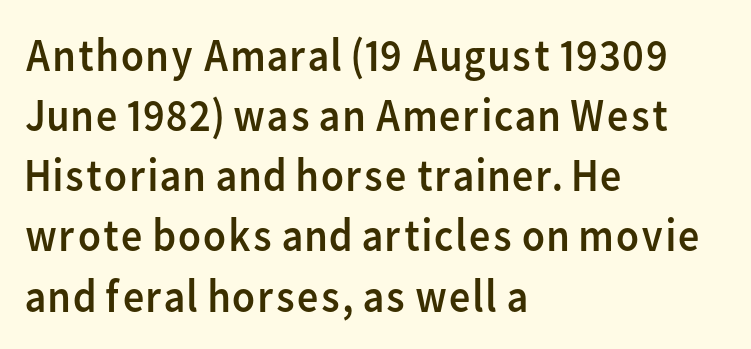
Q: Is the text bold? A: No.
Q: Is the text italic (slanted)? A: No, it is upright.
Q: Is the typeface a serif or a sans-serif typeface? A: Sans-serif.
Q: Is the text underlined? A: No.
Q: How is the paragraph aligned? A: Left-aligned.
Q: Is the spacing between letters normal or unusually wide? A: Normal.
Q: Is the spacing between lines tight, normal or loose? A: Normal.
Q: Width (condensed, normal, or wide)? A: Normal.
Q: Stroke contrast? A: Low.
Q: x-height? A: Medium.
Q: Monospaced? A: No.
